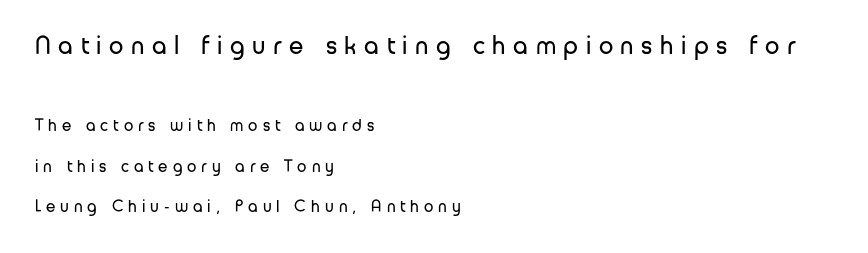
{"italic": "no", "bold": "no", "underline": "no", "align": "left", "line_spacing": "loose", "line_spacing_ratio": 2.39, "letter_spacing": "wide", "letter_spacing_em": 0.29, "larger_block": "first", "size_ratio": 1.53, "glyph_px": 26}
